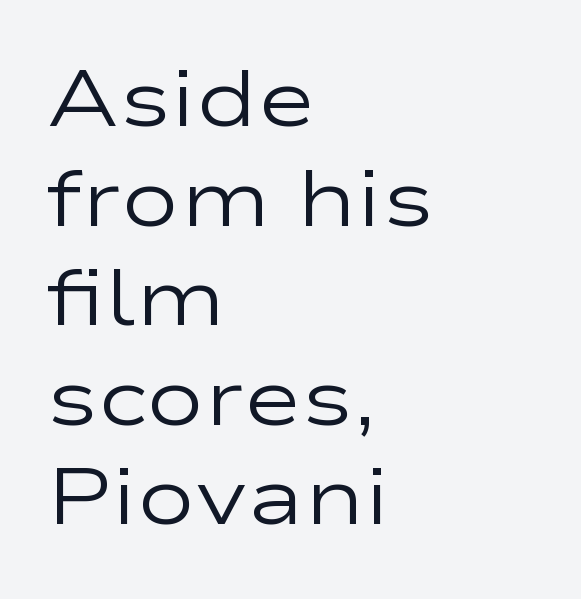
Inter-character spacing is left at the font's built-in metrics. The specimen reads as upright at a glance. Classification — sans serif. Do the characters align in a grid? No, the font is proportional.
